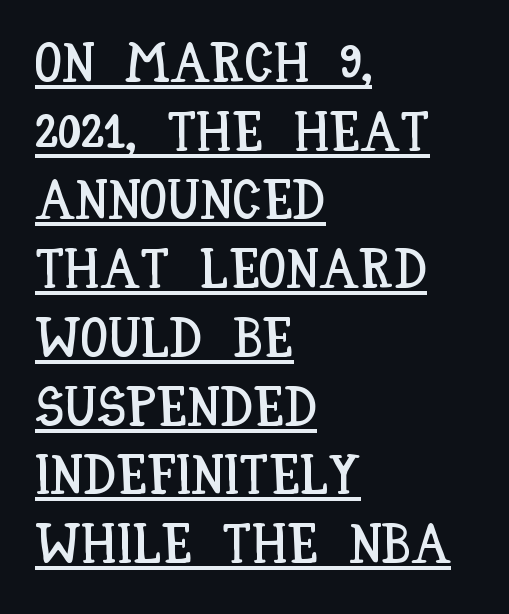
Do the characters align in a grid? No, the font is proportional. The paragraph has a hard left edge and a soft right edge. Students, note that the glyphs here touch the page at normal intervals. Quick note: not italic, upright. Underlined type.
